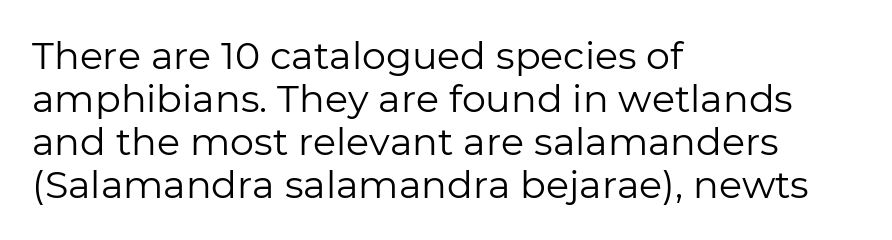
The image shows 38 px regular-weight sans-serif type, upright; set left-aligned, tight line spacing (1.13x), normal letter spacing, not underlined; low stroke contrast and a medium x-height.
